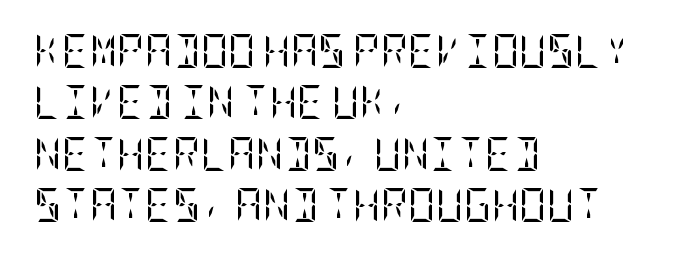
Does the leading feel generous? No, just average. No word sits above an underline. Weight: in the light-to-regular range. Horizontal alignment here is leftward, the default for most running prose. The characters display serif detailing at their extremities.
